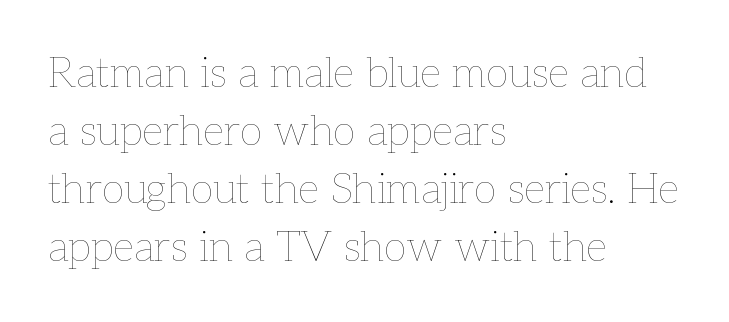
The passage shown is typed in a proportional face where columns would drift. Students, observe: this is what conventionally led text looks like. Heaviness? Minimal to ordinary, like unemphasized prose. Observe the ordinary spacing: letters are neighbours, not strangers.
